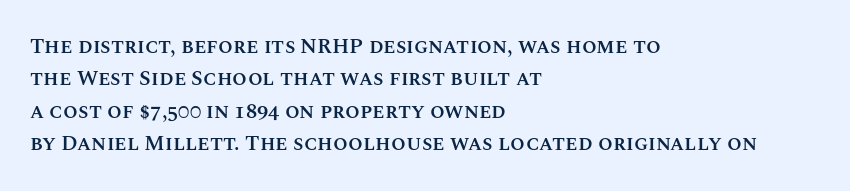
{"italic": "no", "bold": "semi", "underline": "no", "align": "left", "line_spacing": "normal", "line_spacing_ratio": 1.54, "letter_spacing": "normal", "letter_spacing_em": 0.0, "glyph_px": 21}
